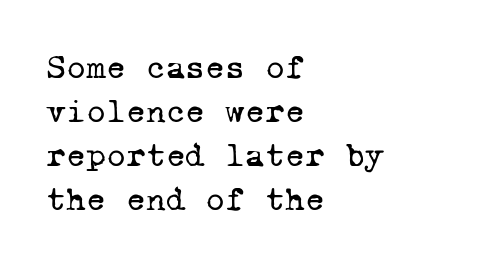
Here the glyphs are tracked normally, forming tight word shapes. A typesetter would label this face a serif. The lines sit at an ordinary, default distance from one another. Notice how the passage keeps a crisp vertical edge on the left only.
